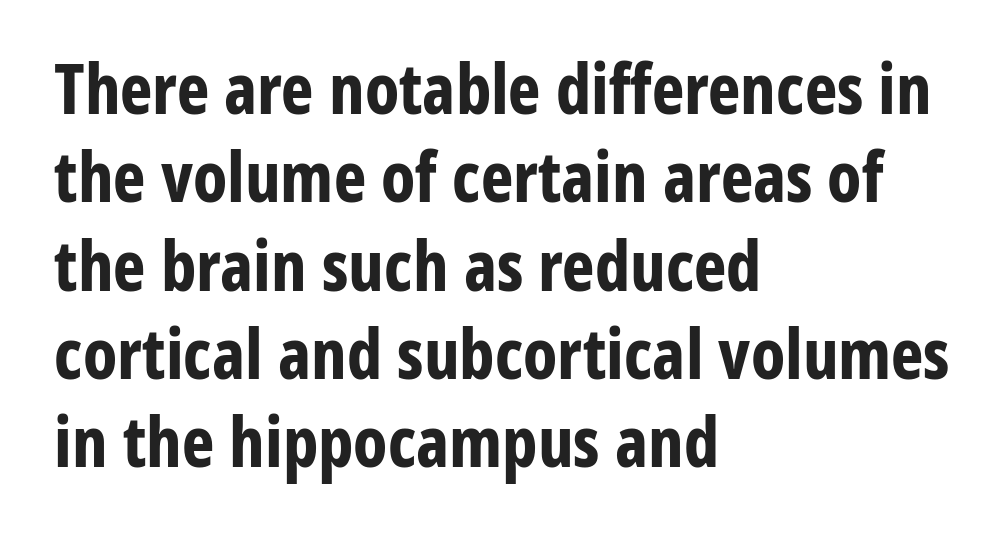
Q: Is the text bold? A: Yes.
Q: Is the text italic (slanted)? A: No, it is upright.
Q: Is the typeface a serif or a sans-serif typeface? A: Sans-serif.
Q: Is the text underlined? A: No.
Q: How is the paragraph aligned? A: Left-aligned.
Q: Is the spacing between letters normal or unusually wide? A: Normal.
Q: Is the spacing between lines tight, normal or loose? A: Normal.
Q: Width (condensed, normal, or wide)? A: Condensed.
Q: Stroke contrast? A: Low.
Q: x-height? A: Medium.
Q: Monospaced? A: No.
